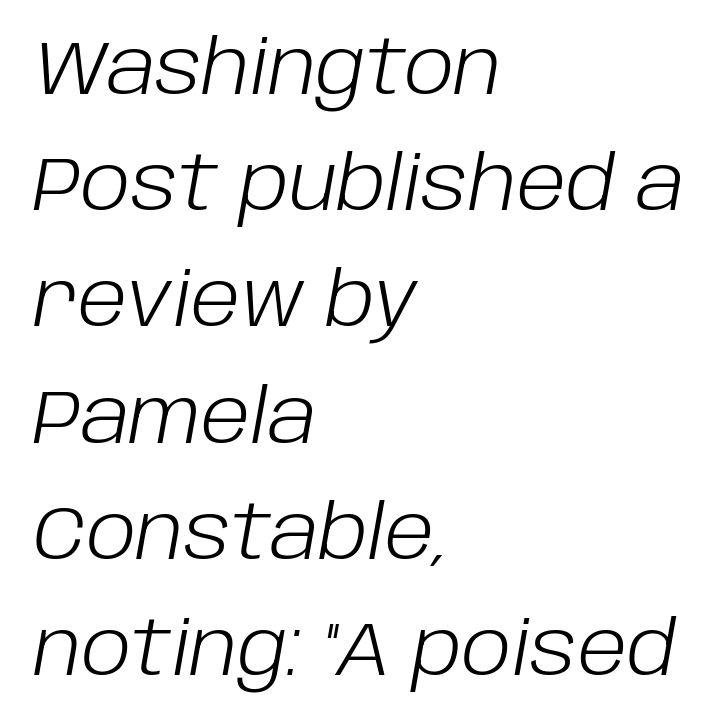
{"italic": "yes", "lean": "right", "slant_degrees": 10, "bold": "no", "weight": "light", "width": "normal", "stroke_contrast": "low", "x_height": "large", "monospaced": "no", "underline": "no", "align": "left", "line_spacing": "normal", "line_spacing_ratio": 1.55, "letter_spacing": "normal", "letter_spacing_em": 0.0, "glyph_px": 75}
